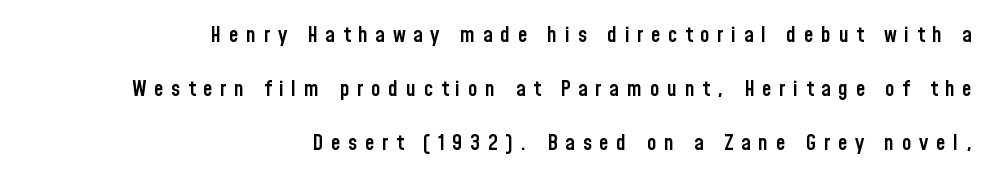
The image shows 22 px text type, upright; set right-aligned, loose line spacing (2.45x), unusually wide letter spacing (+0.34 em), not underlined.
